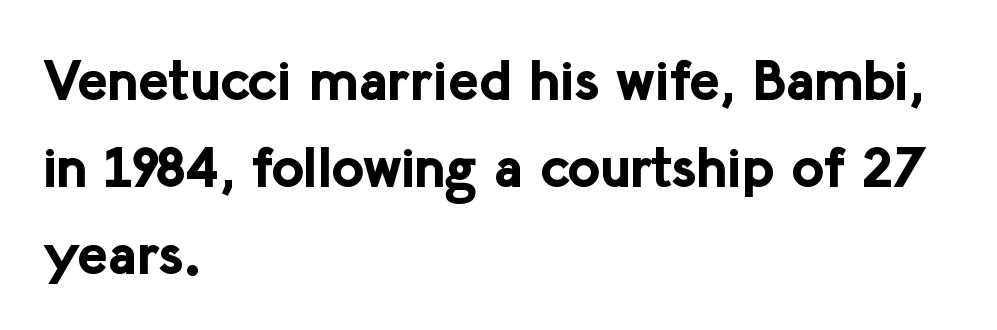
The image shows 57 px bold sans-serif type, upright; set left-aligned, normal line spacing (1.53x), normal letter spacing, not underlined; low stroke contrast and a medium x-height.
